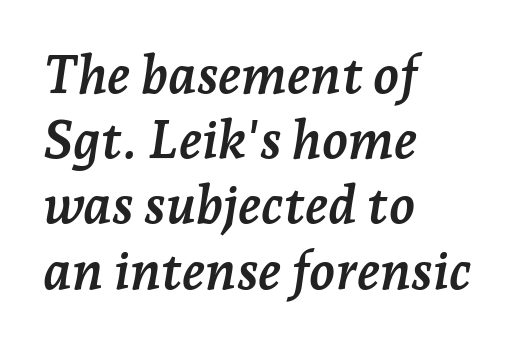
Q: Is the text bold? A: Yes.
Q: Is the text italic (slanted)? A: Yes, it leans right by about 7 degrees.
Q: Is the typeface a serif or a sans-serif typeface? A: Serif.
Q: Is the text underlined? A: No.
Q: How is the paragraph aligned? A: Left-aligned.
Q: Is the spacing between letters normal or unusually wide? A: Normal.
Q: Width (condensed, normal, or wide)? A: Normal.
Q: Stroke contrast? A: Low.
Q: x-height? A: Medium.
Q: Monospaced? A: No.
